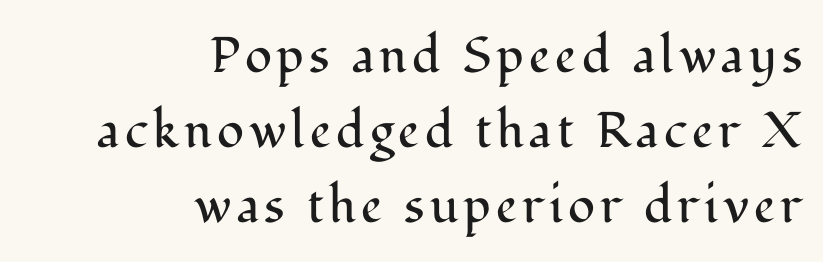
The passage shown stacks its lines at a standard gap. Classification — serif. The specimen omits any rule beneath the text block's lines. A roman cut, with each character standing at attention.
